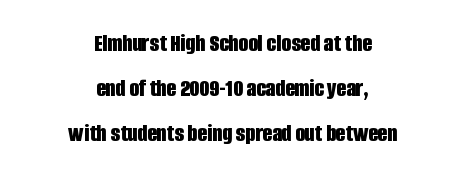
These lines stack symmetrically, like a column narrowing and widening about its center. This sample uses an upright cut, with every glyph sitting square on the baseline. Bare-footed words on every line. Between one letter and the next there's only the usual sliver of space.
